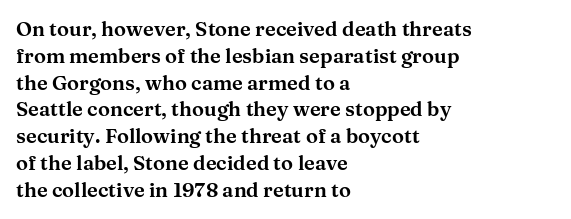
Q: Is the text italic (slanted)? A: No, it is upright.
Q: Is the text underlined? A: No.
Q: How is the paragraph aligned? A: Left-aligned.
Q: Is the spacing between letters normal or unusually wide? A: Normal.
Q: Is the spacing between lines tight, normal or loose? A: Normal.
